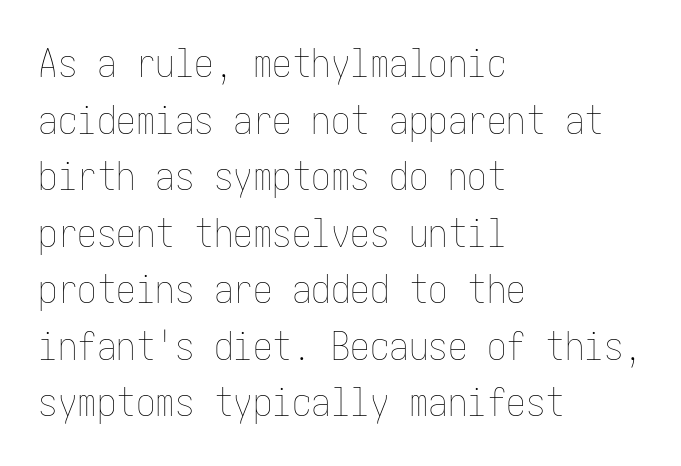
The image shows 39 px thin, condensed type, upright; set left-aligned, normal line spacing (1.45x), normal letter spacing, not underlined; low stroke contrast and a medium x-height.
